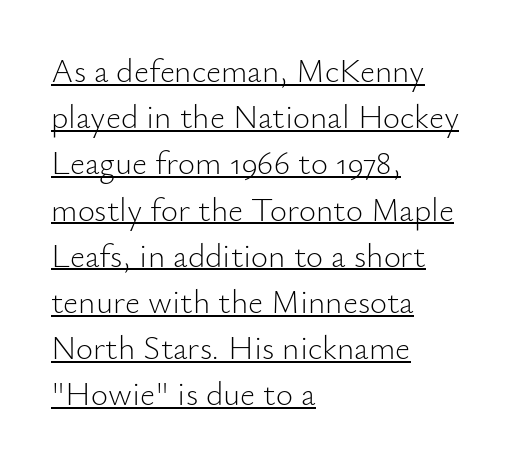
The image shows 33 px light sans-serif type, upright; set left-aligned, normal line spacing (1.4x), normal letter spacing, underlined; low stroke contrast and a small x-height.
